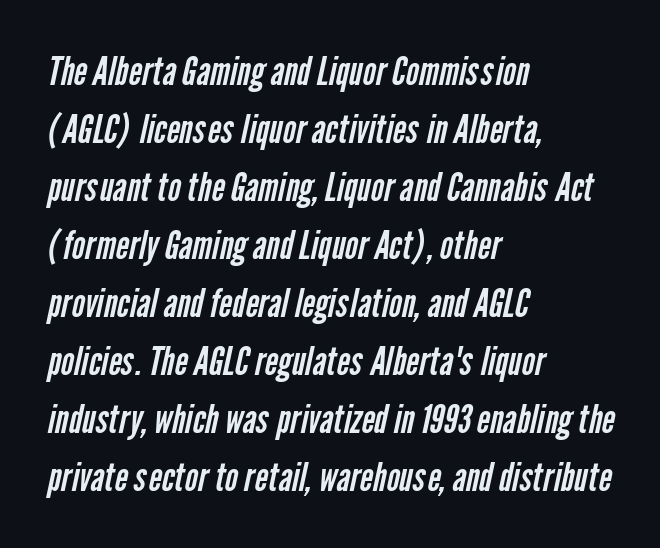
Q: Is the text bold? A: No.
Q: Is the typeface a serif or a sans-serif typeface? A: Sans-serif.
Q: Is the text underlined? A: No.
Q: How is the paragraph aligned? A: Left-aligned.
Q: Is the spacing between letters normal or unusually wide? A: Normal.
Q: Is the spacing between lines tight, normal or loose? A: Normal.
Q: Width (condensed, normal, or wide)? A: Condensed.
Q: Stroke contrast? A: Low.
Q: x-height? A: Medium.
Q: Monospaced? A: No.
